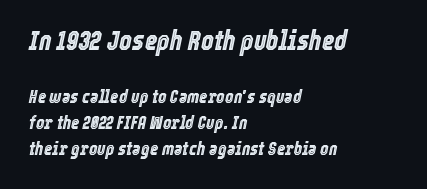
{"italic": "yes", "lean": "right", "slant_degrees": 12, "underline": "no", "align": "left", "line_spacing": "normal", "line_spacing_ratio": 1.44, "letter_spacing": "normal", "letter_spacing_em": 0.0, "larger_block": "first", "size_ratio": 1.5, "glyph_px": 27}
